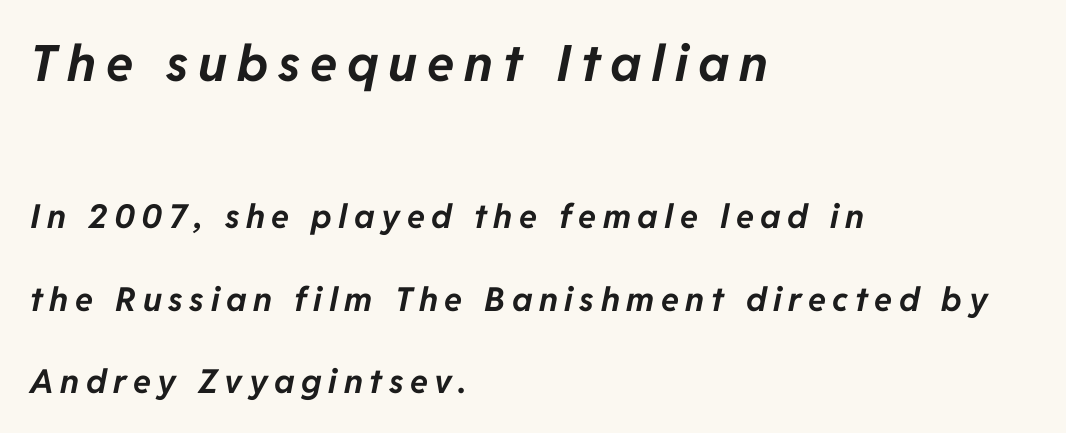
The image shows 50 px bold type, italic (leaning right); set left-aligned, loose line spacing (2.49x), unusually wide letter spacing (+0.2 em), not underlined; the first (top) block is 1.52x larger; low stroke contrast and a medium x-height.
